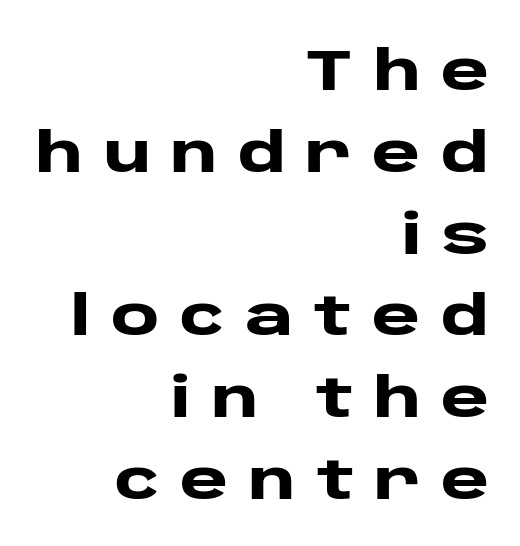
Q: Is the text bold? A: Yes.
Q: Is the text italic (slanted)? A: No, it is upright.
Q: Is the typeface a serif or a sans-serif typeface? A: Sans-serif.
Q: Is the text underlined? A: No.
Q: How is the paragraph aligned? A: Right-aligned.
Q: Is the spacing between letters normal or unusually wide? A: Unusually wide.
Q: Is the spacing between lines tight, normal or loose? A: Normal.
Q: Width (condensed, normal, or wide)? A: Wide.
Q: Stroke contrast? A: Low.
Q: x-height? A: Large.
Q: Monospaced? A: No.
